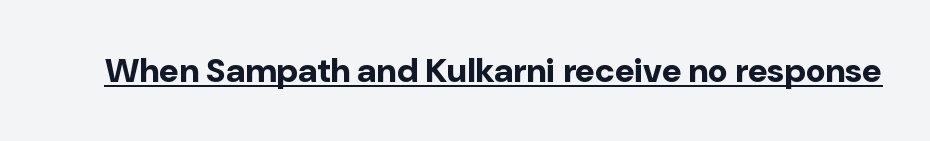
Q: Is the text bold? A: Yes.
Q: Is the text italic (slanted)? A: No, it is upright.
Q: Is the typeface a serif or a sans-serif typeface? A: Sans-serif.
Q: Is the text underlined? A: Yes.
Q: Is the spacing between letters normal or unusually wide? A: Normal.
Q: Width (condensed, normal, or wide)? A: Normal.
Q: Stroke contrast? A: Low.
Q: x-height? A: Medium.
Q: Monospaced? A: No.
